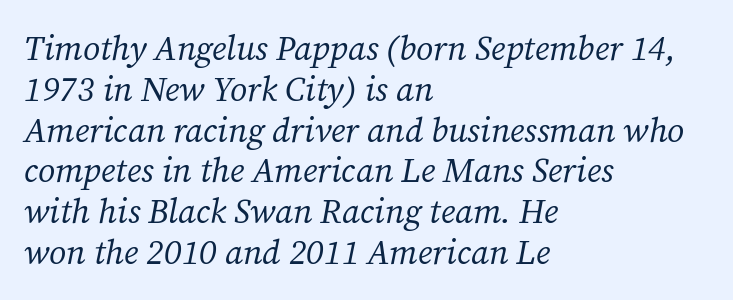
Q: Is the text bold? A: No.
Q: Is the text italic (slanted)? A: Yes, it leans right by about 12 degrees.
Q: Is the typeface a serif or a sans-serif typeface? A: Serif.
Q: Is the text underlined? A: No.
Q: How is the paragraph aligned? A: Left-aligned.
Q: Is the spacing between letters normal or unusually wide? A: Normal.
Q: Width (condensed, normal, or wide)? A: Normal.
Q: Stroke contrast? A: Medium.
Q: x-height? A: Medium.
Q: Monospaced? A: No.
